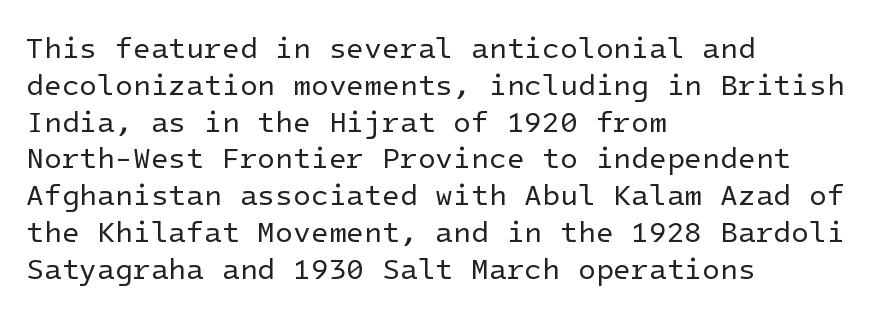
This rendering employs a face without finishing strokes, i.e., a sans-serif. The lines in this sample share a left origin and differ only in where they stop. Underlining? Definitely not there. Look at the tracking — it's just the regular setting, nothing added.
